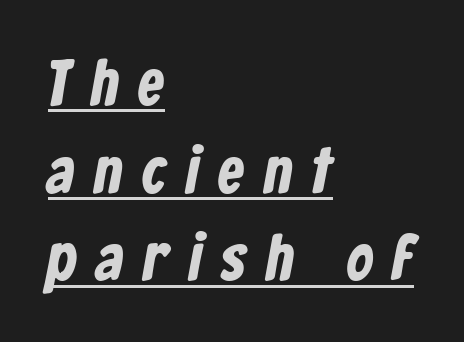
The image shows 65 px bold, condensed sans-serif type; set left-aligned, normal line spacing (1.35x), unusually wide letter spacing (+0.31 em), underlined; low stroke contrast and a medium x-height.
